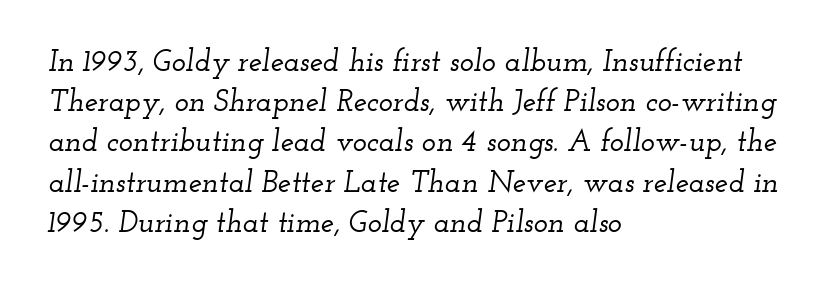
The image shows 30 px wide serif type, italic (leaning right); set left-aligned, normal line spacing (1.34x), normal letter spacing, not underlined; low stroke contrast and a small x-height.
